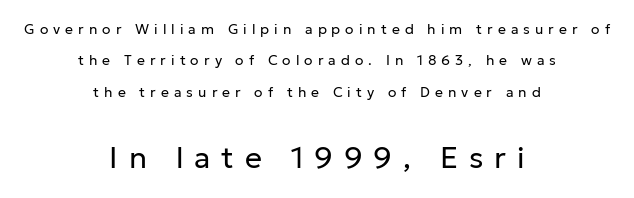
Each word looks stretched out because of the extra space between its letters. Counters stay open thanks to moderate or lighter strokes. Lines of text with bare space underneath. The rendering shows plain stroke endings on the letterforms — a sans-serif design.
